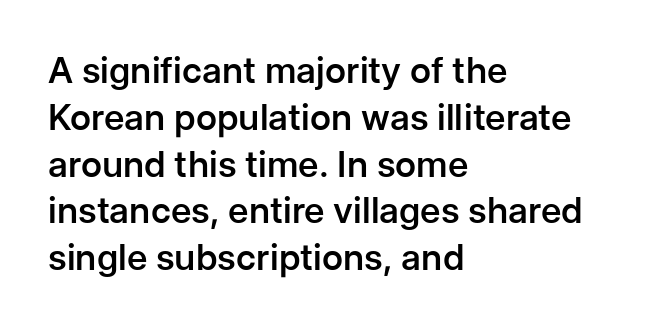
A classic flush-left, rag-right setting is used for this passage. Vertically, the passage feels balanced, rows spaced as you'd expect. You could call the tracking neutral — neither tight nor loose. The baseline area is clear. Nope, no serifs anywhere on these letters.
